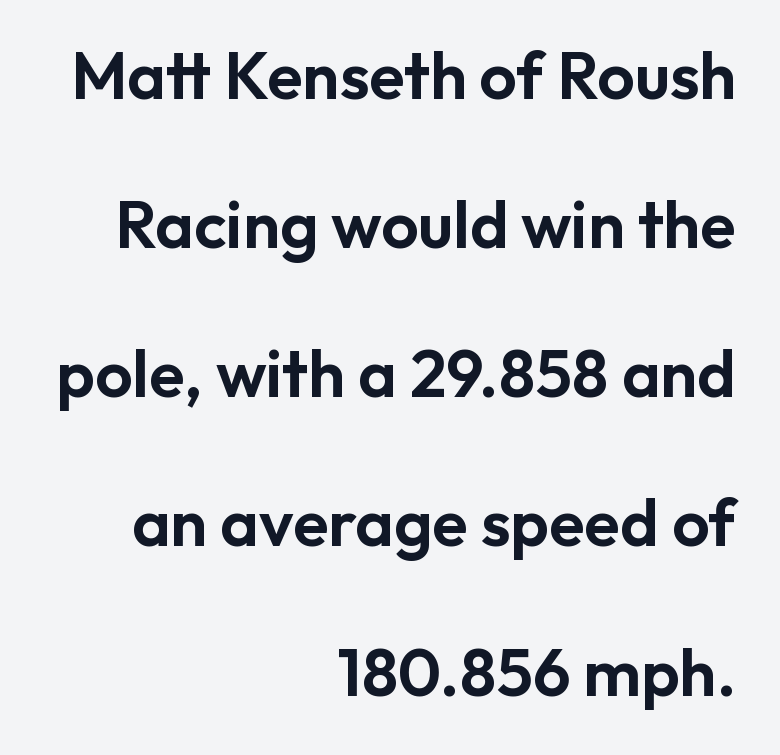
{"serif": "no", "italic": "no", "width": "normal", "stroke_contrast": "low", "x_height": "medium", "monospaced": "no", "underline": "no", "align": "right", "line_spacing": "loose", "line_spacing_ratio": 2.26, "letter_spacing": "normal", "letter_spacing_em": 0.0, "glyph_px": 66}
